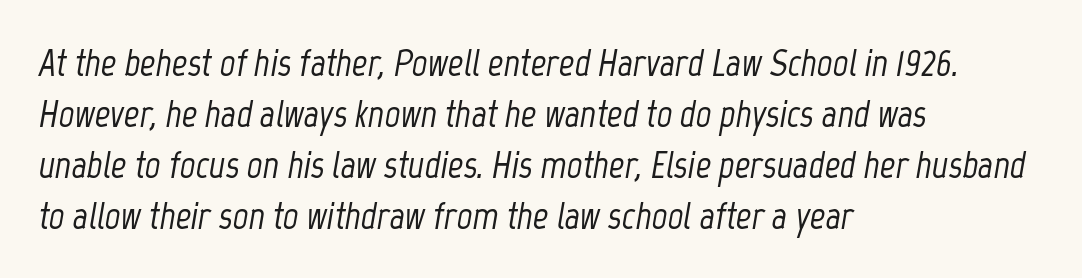
Q: Is the text italic (slanted)? A: Yes, it leans right by about 12 degrees.
Q: Is the text underlined? A: No.
Q: How is the paragraph aligned? A: Left-aligned.
Q: Is the spacing between letters normal or unusually wide? A: Normal.
Q: Is the spacing between lines tight, normal or loose? A: Normal.
Q: Width (condensed, normal, or wide)? A: Condensed.
Q: Stroke contrast? A: Low.
Q: x-height? A: Medium.
Q: Monospaced? A: No.
